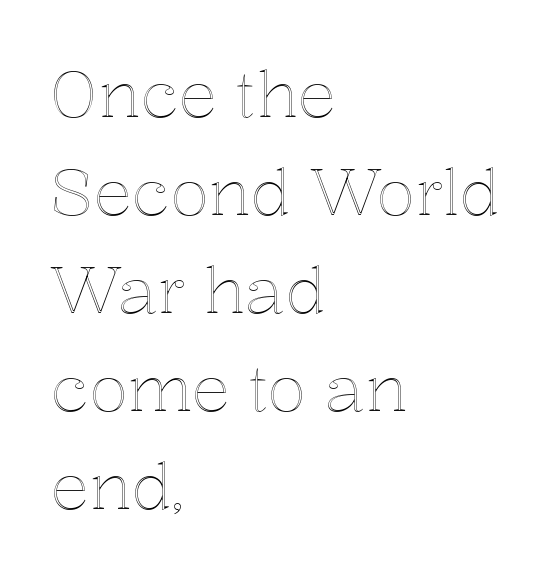
{"italic": "no", "width": "normal", "x_height": "medium", "monospaced": "no", "underline": "no", "align": "left", "line_spacing": "normal", "line_spacing_ratio": 1.53, "letter_spacing": "normal", "letter_spacing_em": 0.0, "glyph_px": 64}
